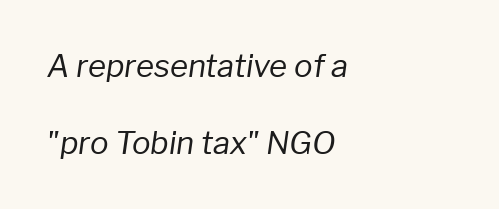
{"italic": "yes", "lean": "right", "slant_degrees": 8, "bold": "no", "weight": "regular", "width": "normal", "stroke_contrast": "low", "x_height": "medium", "monospaced": "no", "underline": "no", "align": "left", "line_spacing": "loose", "line_spacing_ratio": 2.48, "letter_spacing": "normal", "letter_spacing_em": 0.0, "glyph_px": 31}
